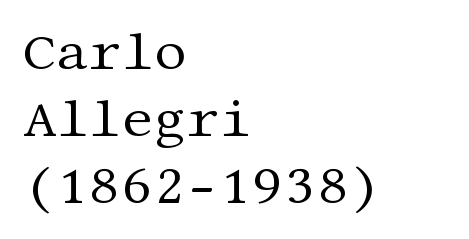
{"serif": "yes", "italic": "no", "bold": "no", "weight": "regular", "width": "normal", "stroke_contrast": "medium", "x_height": "large", "underline": "no", "align": "left", "line_spacing": "normal", "line_spacing_ratio": 1.31, "letter_spacing": "normal", "letter_spacing_em": 0.0, "glyph_px": 51}
